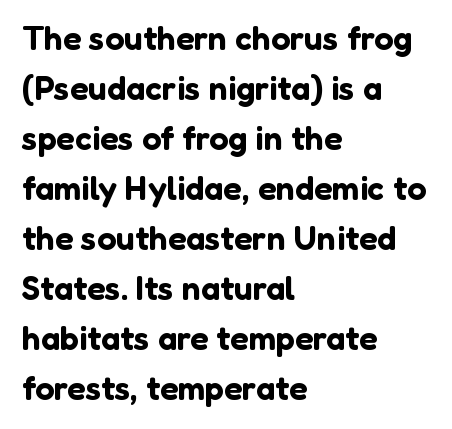
The image shows 34 px sans-serif type, upright; set left-aligned, normal line spacing (1.47x), normal letter spacing, not underlined; low stroke contrast and a medium x-height.
